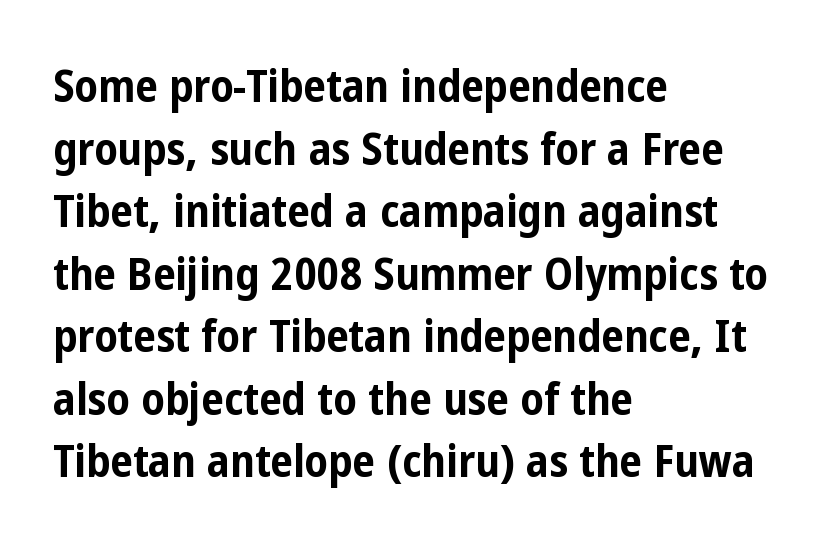
The image shows 45 px bold, condensed sans-serif type, upright; set left-aligned, normal line spacing (1.39x), normal letter spacing, not underlined; low stroke contrast and a medium x-height.
